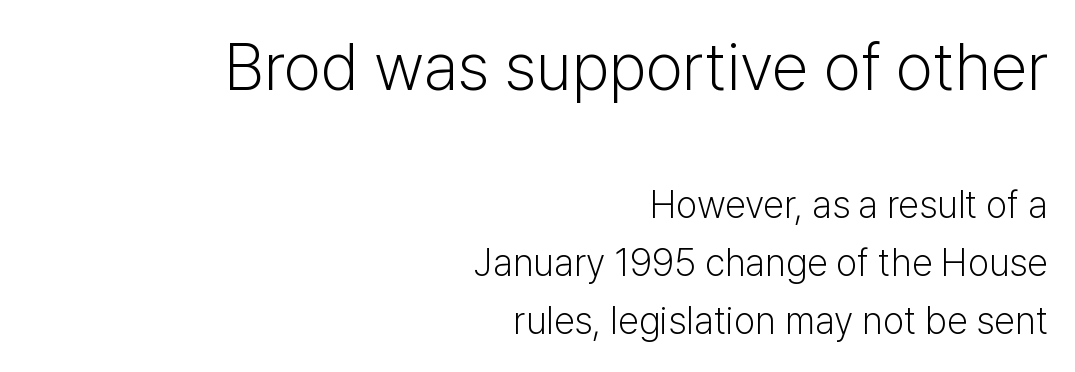
The image shows 66 px light sans-serif type, upright; set right-aligned, normal line spacing (1.53x), normal letter spacing, not underlined; the first (top) block is 1.74x larger; low stroke contrast and a medium x-height.
